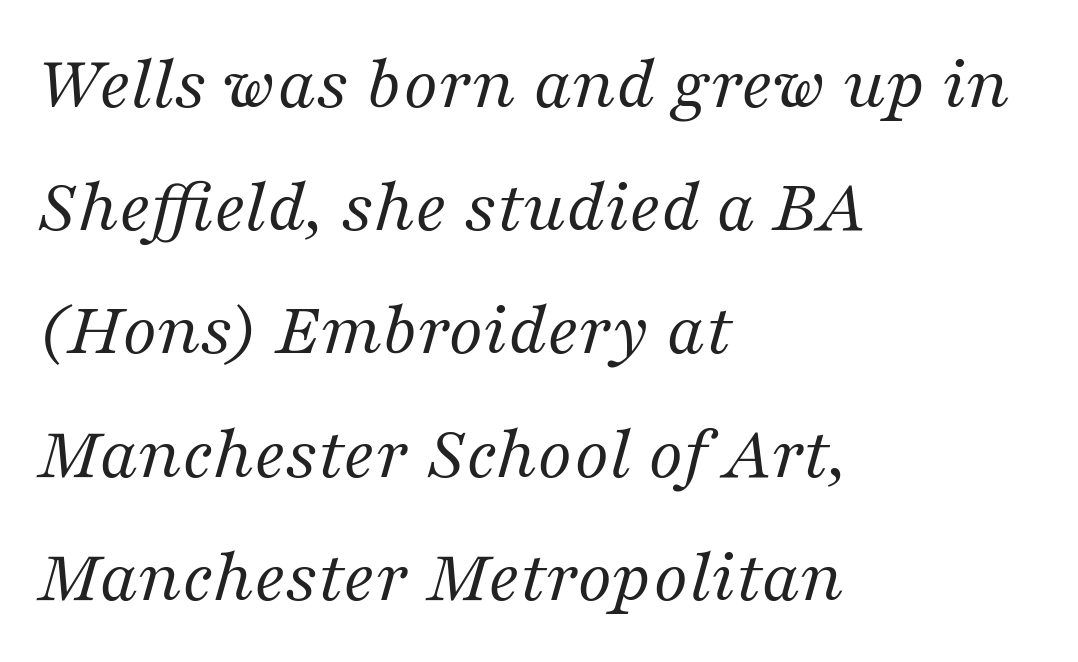
{"serif": "yes", "italic": "yes", "lean": "right", "slant_degrees": 16, "bold": "no", "weight": "regular", "width": "normal", "stroke_contrast": "medium", "x_height": "medium", "monospaced": "no", "underline": "no", "align": "left", "line_spacing": "normal", "line_spacing_ratio": 1.58, "letter_spacing": "normal", "letter_spacing_em": 0.0, "glyph_px": 78}
